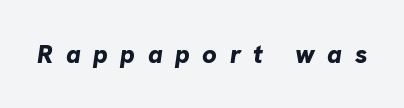
The image shows 26 px bold type, italic (leaning right); set unusually wide letter spacing (+0.48 em), not underlined.
